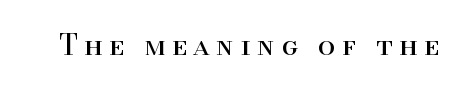
Bold? No — there's no thickening of the strokes. The tracking reads as deliberately expanded to a designer's eye. Note the varied advance widths — an 'i' is clearly narrower than an 'm'. Nobody drew a line under any word here. The designer went with a serif here, giving each stem small feet.
